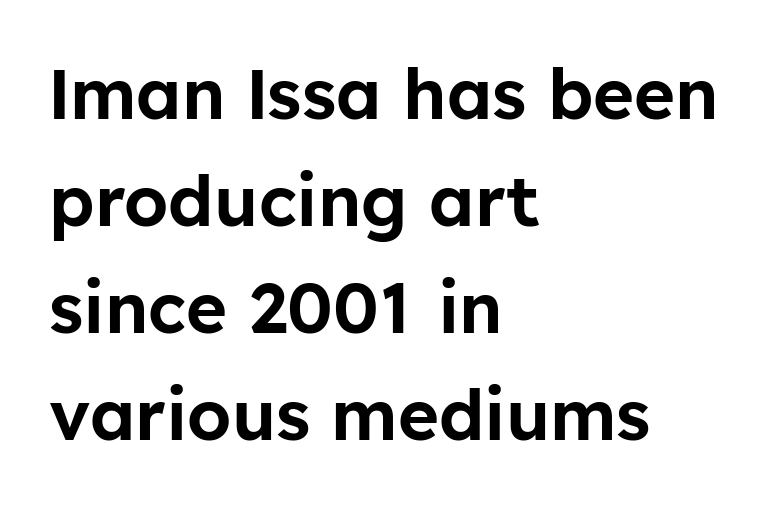
{"serif": "no", "italic": "no", "width": "normal", "stroke_contrast": "low", "x_height": "medium", "monospaced": "no", "underline": "no", "align": "left", "line_spacing": "normal", "line_spacing_ratio": 1.53, "letter_spacing": "normal", "letter_spacing_em": 0.0, "glyph_px": 70}
